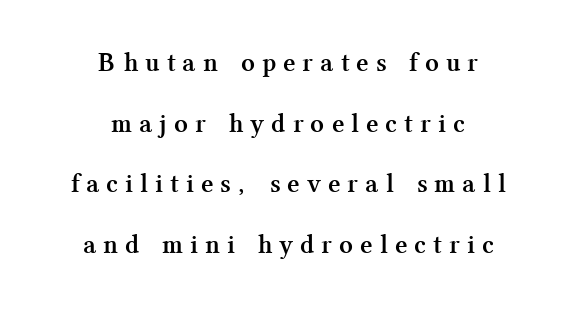
Q: Is the text bold? A: Yes.
Q: Is the text italic (slanted)? A: No, it is upright.
Q: Is the text underlined? A: No.
Q: How is the paragraph aligned? A: Centered.
Q: Is the spacing between letters normal or unusually wide? A: Unusually wide.
Q: Is the spacing between lines tight, normal or loose? A: Loose.
